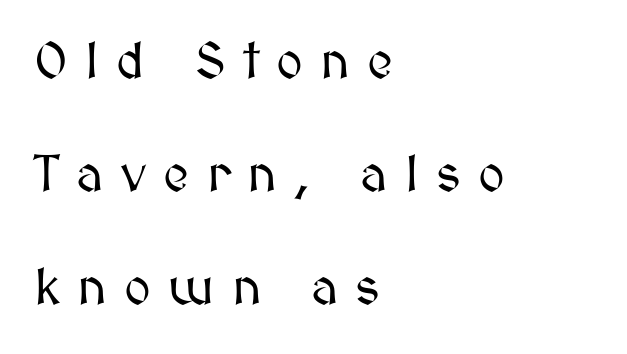
{"italic": "no", "width": "normal", "stroke_contrast": "medium", "x_height": "medium", "monospaced": "no", "underline": "no", "align": "left", "line_spacing": "loose", "line_spacing_ratio": 2.22, "letter_spacing": "wide", "letter_spacing_em": 0.34, "glyph_px": 51}
